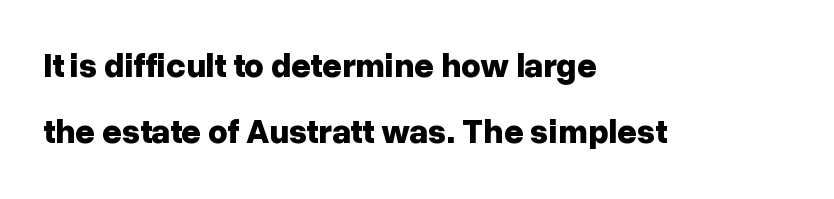
Q: Is the text bold? A: Yes.
Q: Is the text italic (slanted)? A: No, it is upright.
Q: Is the typeface a serif or a sans-serif typeface? A: Sans-serif.
Q: Is the text underlined? A: No.
Q: How is the paragraph aligned? A: Left-aligned.
Q: Is the spacing between letters normal or unusually wide? A: Normal.
Q: Is the spacing between lines tight, normal or loose? A: Loose.
Q: Width (condensed, normal, or wide)? A: Normal.
Q: Stroke contrast? A: Low.
Q: x-height? A: Medium.
Q: Monospaced? A: No.
